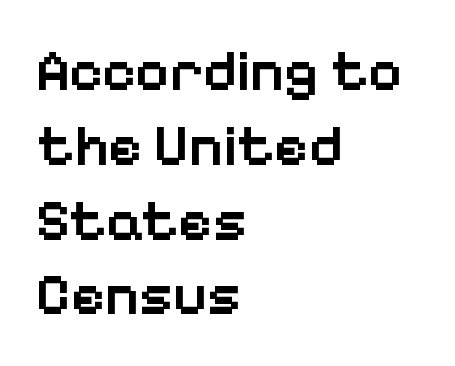
Serif or sans? Sans — the stroke terminals are bare. These lines were composed using upright roman letters. Students, this is semibold: more ink than regular, less than bold. The face used here is rendered with its standard letterfit. Each letter keeps its own natural width here, so spacing adapts to shape. Reading down the block, your eye returns to a fixed left position each line.
